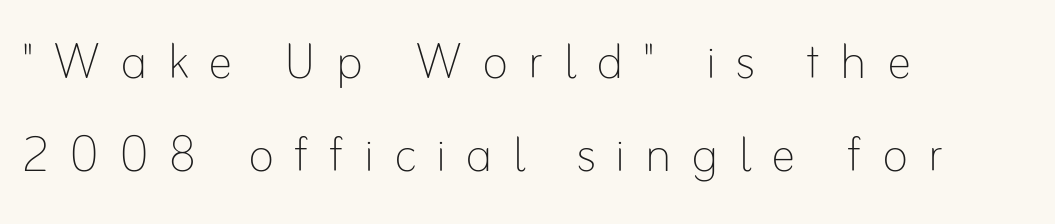
{"italic": "no", "bold": "no", "weight": "thin", "width": "normal", "stroke_contrast": "low", "x_height": "small", "monospaced": "no", "underline": "no", "align": "left", "line_spacing": "normal", "line_spacing_ratio": 1.5, "letter_spacing": "wide", "letter_spacing_em": 0.32, "glyph_px": 62}
